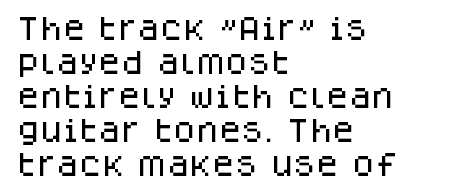
{"italic": "no", "underline": "no", "align": "left", "line_spacing": "normal", "line_spacing_ratio": 1.31, "letter_spacing": "normal", "letter_spacing_em": 0.0, "glyph_px": 26}
